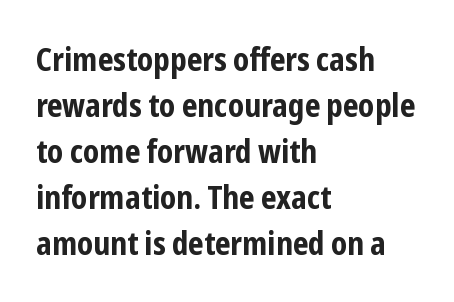
Q: Is the text bold? A: Yes.
Q: Is the text italic (slanted)? A: No, it is upright.
Q: Is the typeface a serif or a sans-serif typeface? A: Sans-serif.
Q: Is the text underlined? A: No.
Q: How is the paragraph aligned? A: Left-aligned.
Q: Is the spacing between letters normal or unusually wide? A: Normal.
Q: Is the spacing between lines tight, normal or loose? A: Normal.
Q: Width (condensed, normal, or wide)? A: Condensed.
Q: Stroke contrast? A: Low.
Q: x-height? A: Medium.
Q: Monospaced? A: No.
